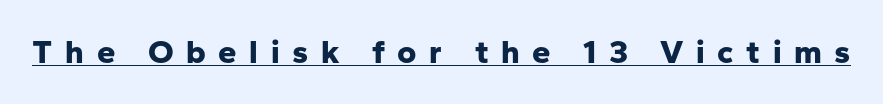
Tracking here is generous; glyphs stand well apart from one another. Does the lettering tilt? It doesn't — this is upright. This is heavy type, rendered in bold. Compared with undecorated copy, this sample adds a rule below the words. Character widths vary here, with narrow letters taking less room than wide ones.
